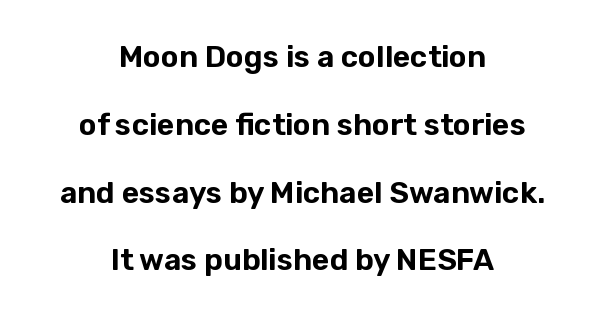
{"serif": "no", "italic": "no", "width": "normal", "stroke_contrast": "low", "x_height": "medium", "monospaced": "no", "underline": "no", "align": "center", "line_spacing": "loose", "line_spacing_ratio": 2.26, "letter_spacing": "normal", "letter_spacing_em": 0.0, "glyph_px": 30}
